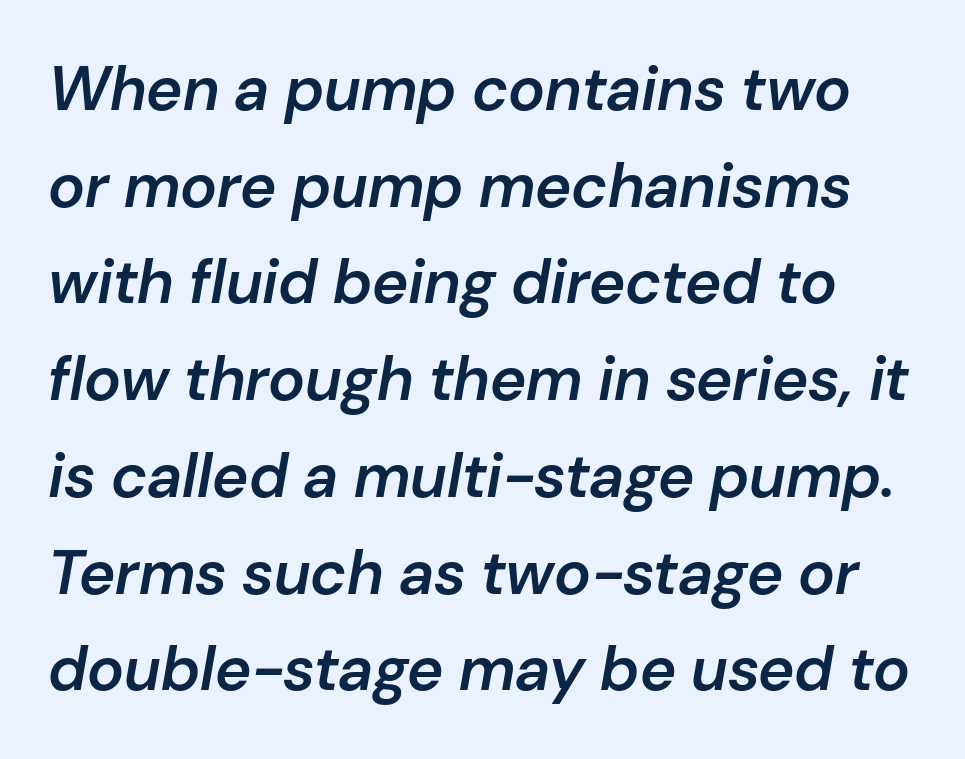
Letter spacing: default. Look at the stroke-to-counter ratio: somewhat heavy, a semibold. Style check: oblique. The specimen omits any rule beneath the text block's lines. Spacing verdict: proportional, widths tailored to each character.
